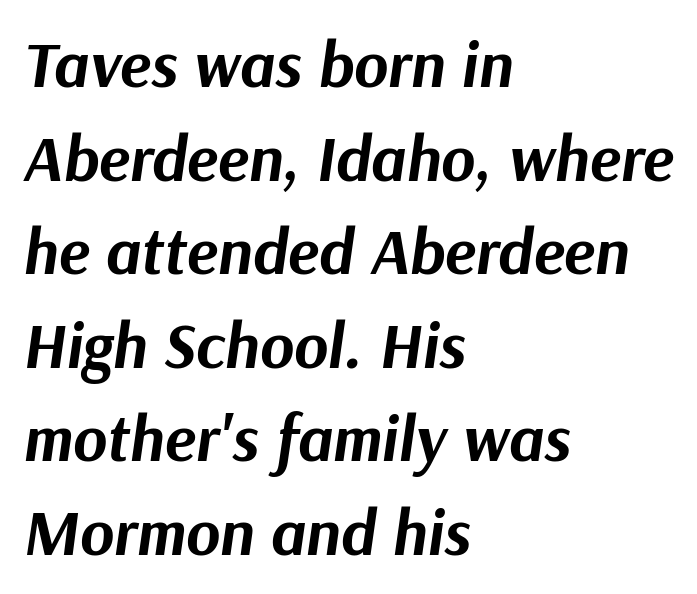
{"italic": "yes", "lean": "right", "slant_degrees": 9, "bold": "yes", "weight": "bold", "width": "normal", "stroke_contrast": "medium", "x_height": "medium", "monospaced": "no", "underline": "no", "align": "left", "line_spacing": "normal", "line_spacing_ratio": 1.44, "letter_spacing": "normal", "letter_spacing_em": 0.0, "glyph_px": 65}
